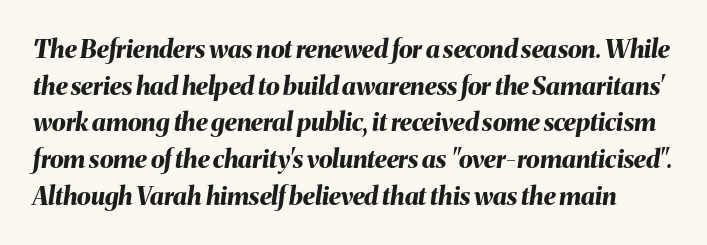
A full-strength bold gives these letters their thick strokes. The rendering uses a moderate line-height, typical for paragraphs. Compared with ordinary roman type, these characters are visibly tilted. The tracking reads as untouched default to a designer's eye. Nobody drew a line under any word here.
